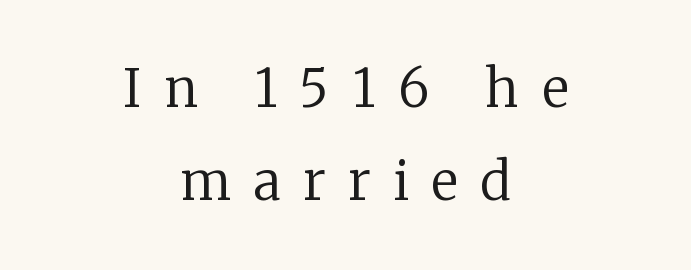
Regarding serifs, this sample has them. Just letters on the line, the space beneath them empty. The face used here is proportionally spaced, like ordinary book or web type. Horizontal alignment here is central, giving a formal, balanced look. The letters look calm and open, with moderate or lighter stems. The letters stand upright; this is a roman face.
